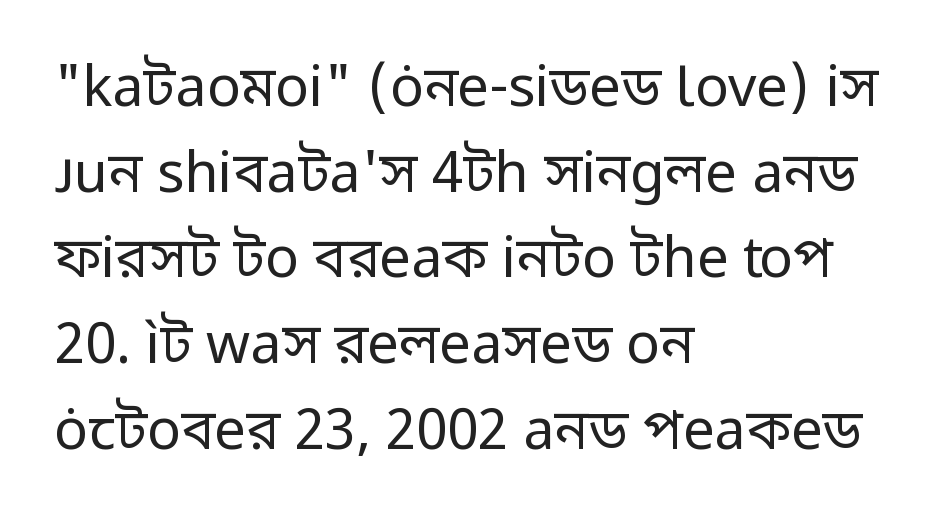
Plain, unruled lines of type. Is this a heavy cut? Hardly; it is regular or lighter. Serif or sans? Sans — the stroke terminals are bare. Ordinary non-slanted type is in use.
